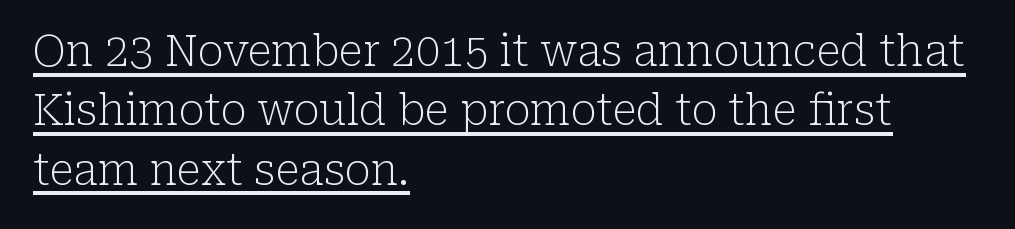
Q: Is the text bold? A: No.
Q: Is the text italic (slanted)? A: No, it is upright.
Q: Is the typeface a serif or a sans-serif typeface? A: Serif.
Q: Is the text underlined? A: Yes.
Q: How is the paragraph aligned? A: Left-aligned.
Q: Is the spacing between letters normal or unusually wide? A: Normal.
Q: Is the spacing between lines tight, normal or loose? A: Normal.
Q: Width (condensed, normal, or wide)? A: Normal.
Q: Stroke contrast? A: Low.
Q: x-height? A: Medium.
Q: Monospaced? A: No.
